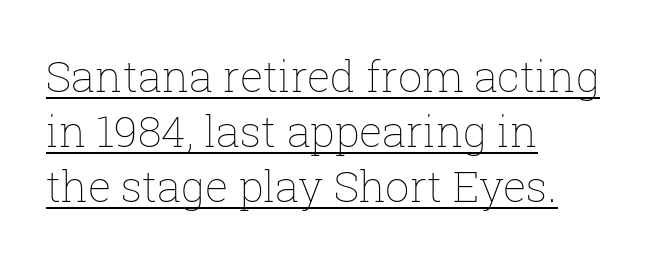
Inter-character spacing is left at the font's built-in metrics. The rag falls on the right side of this text block. Every character sits straight up, as roman type does. The passage shown is typed in a proportional face where columns would drift. Line spacing here is normal. Unbolded letterforms with no extra heft.
